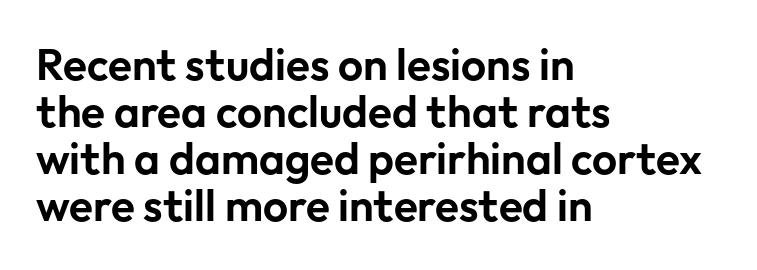
{"serif": "no", "italic": "no", "width": "normal", "stroke_contrast": "low", "x_height": "medium", "monospaced": "no", "underline": "no", "align": "left", "line_spacing": "tight", "line_spacing_ratio": 1.07, "letter_spacing": "normal", "letter_spacing_em": 0.0, "glyph_px": 44}
